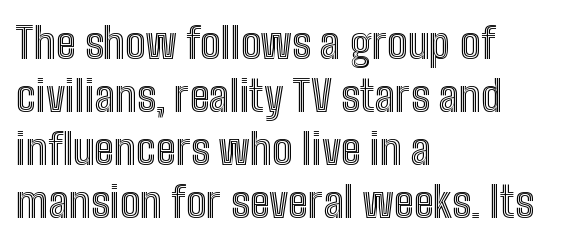
Q: Is the text italic (slanted)? A: No, it is upright.
Q: Is the text underlined? A: No.
Q: How is the paragraph aligned? A: Left-aligned.
Q: Is the spacing between letters normal or unusually wide? A: Normal.
Q: Width (condensed, normal, or wide)? A: Condensed.
Q: x-height? A: Medium.
Q: Monospaced? A: No.
